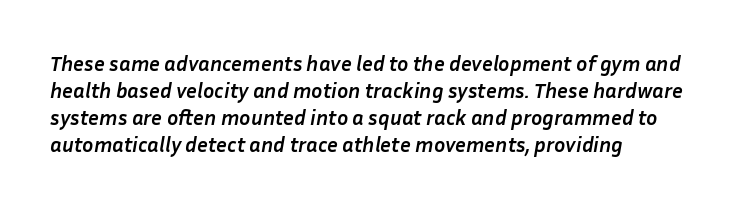
{"italic": "yes", "lean": "right", "slant_degrees": 10, "bold": "yes", "underline": "no", "line_spacing": "normal", "line_spacing_ratio": 1.28, "letter_spacing": "normal", "letter_spacing_em": 0.0, "glyph_px": 21}
